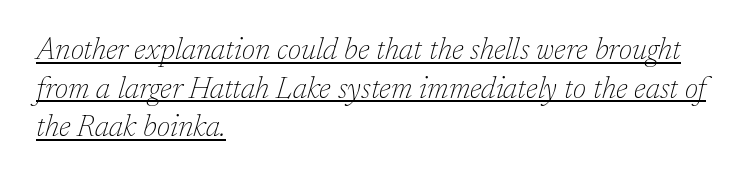
{"serif": "yes", "italic": "yes", "lean": "right", "slant_degrees": 17, "bold": "no", "weight": "thin", "width": "normal", "stroke_contrast": "low", "x_height": "medium", "monospaced": "no", "underline": "yes", "align": "left", "line_spacing": "normal", "line_spacing_ratio": 1.29, "letter_spacing": "normal", "letter_spacing_em": 0.0, "glyph_px": 30}
